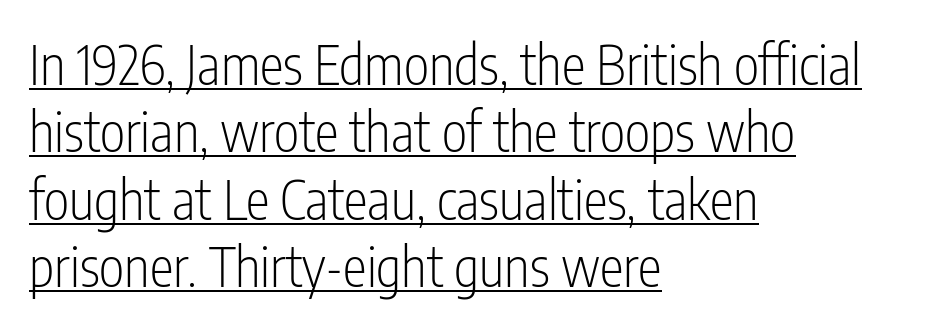
{"serif": "no", "italic": "no", "bold": "no", "weight": "light", "width": "condensed", "stroke_contrast": "low", "x_height": "medium", "monospaced": "no", "underline": "yes", "align": "left", "line_spacing": "normal", "line_spacing_ratio": 1.25, "letter_spacing": "normal", "letter_spacing_em": 0.0, "glyph_px": 54}
